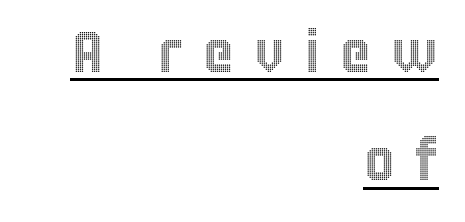
{"italic": "no", "width": "condensed", "x_height": "large", "monospaced": "no", "underline": "yes", "align": "right", "line_spacing_ratio": 1.87, "letter_spacing": "wide", "letter_spacing_em": 0.35, "glyph_px": 58}
